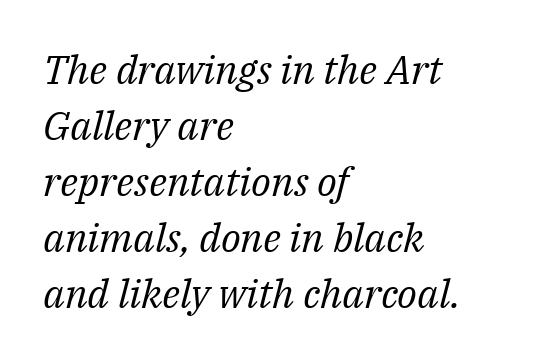
This rendering leaves character spacing at its baseline value. A bare baseline throughout the passage. Character widths vary here, with narrow letters taking less room than wide ones. Rows of type keep a routine distance in the vertical direction.
